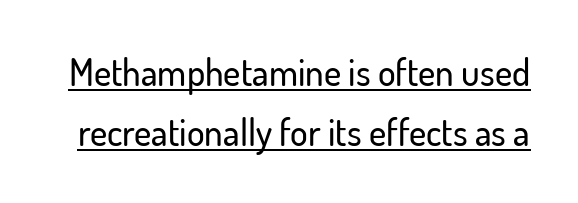
The image shows 37 px sans-serif type, upright; set normal line spacing (1.61x), normal letter spacing, underlined; low stroke contrast and a small x-height.
